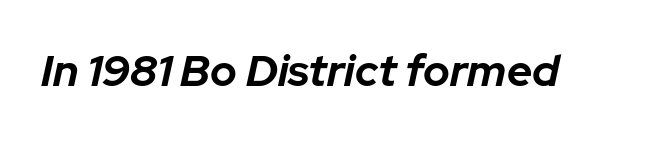
The image shows 44 px bold type, italic (leaning right); set normal letter spacing, not underlined; low stroke contrast and a medium x-height.
